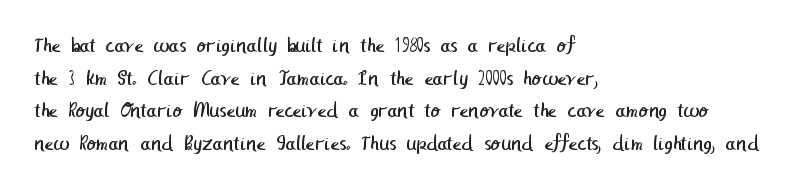
The image shows 22 px text type; set left-aligned, normal line spacing (1.48x), normal letter spacing, not underlined.
